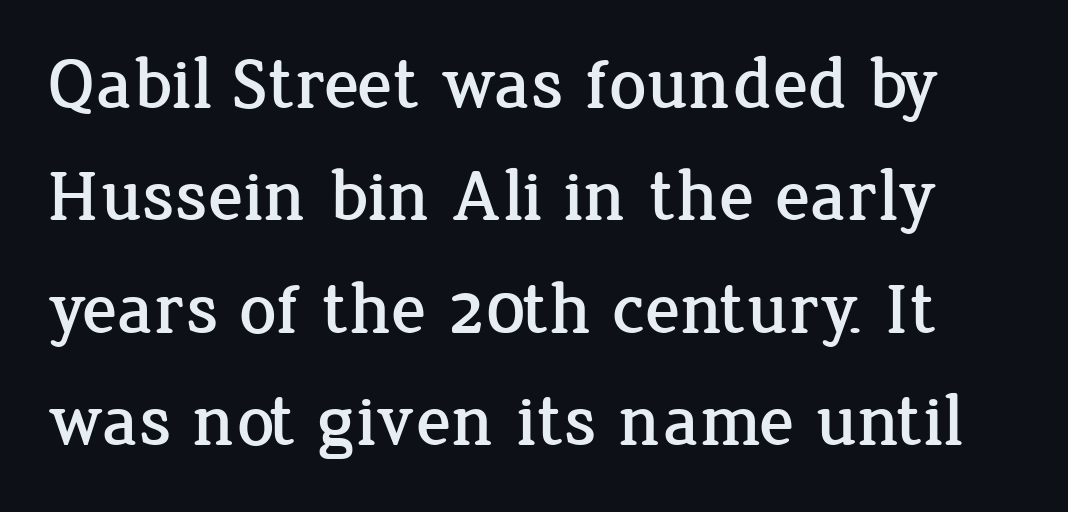
Q: Is the text italic (slanted)? A: No, it is upright.
Q: Is the typeface a serif or a sans-serif typeface? A: Serif.
Q: Is the text underlined? A: No.
Q: Is the spacing between letters normal or unusually wide? A: Normal.
Q: Is the spacing between lines tight, normal or loose? A: Normal.
Q: Width (condensed, normal, or wide)? A: Normal.
Q: Stroke contrast? A: Low.
Q: x-height? A: Medium.
Q: Monospaced? A: No.
